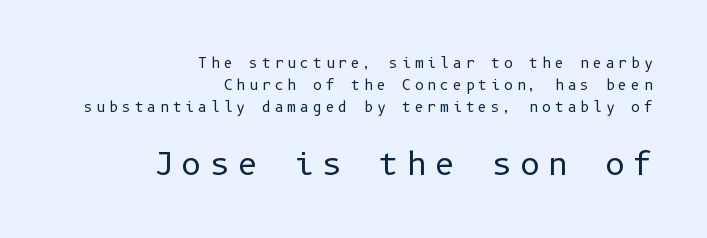
The image shows 31 px regular-weight sans-serif type, upright; set right-aligned, normal line spacing (1.58x), unusually wide letter spacing (+0.26 em), not underlined; the second (bottom) block is 2.21x larger; low stroke contrast and a medium x-height.
